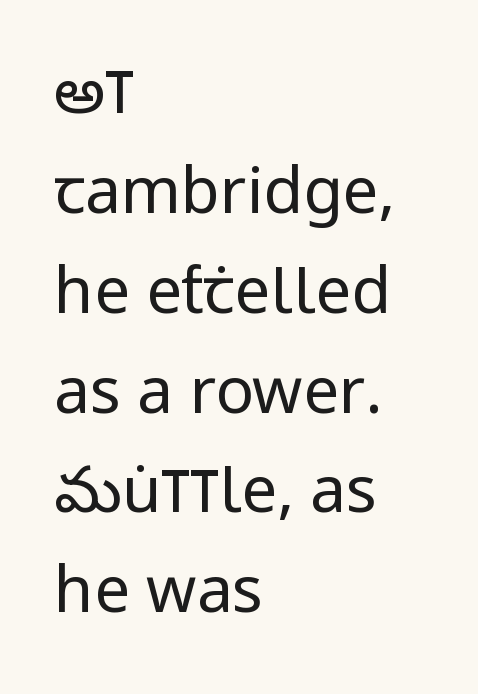
The image shows 64 px regular-weight, condensed sans-serif type, upright; set left-aligned, normal line spacing (1.56x), normal letter spacing, not underlined; low stroke contrast and a large x-height.
